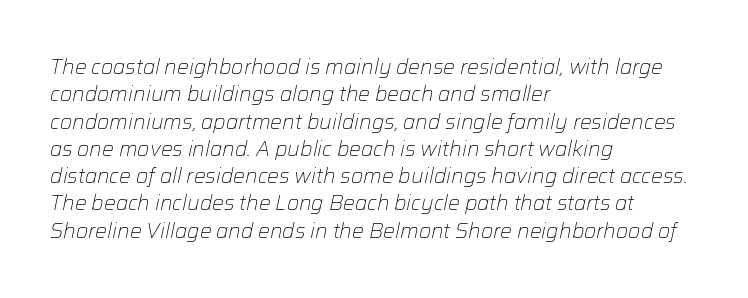
Stem width sits at or under what a default text font uses. The zone under the glyphs is completely vacant. The lines in this sample share a left origin and differ only in where they stop. Posture: slanted. Horizontal bands of white between lines are of average thickness.
